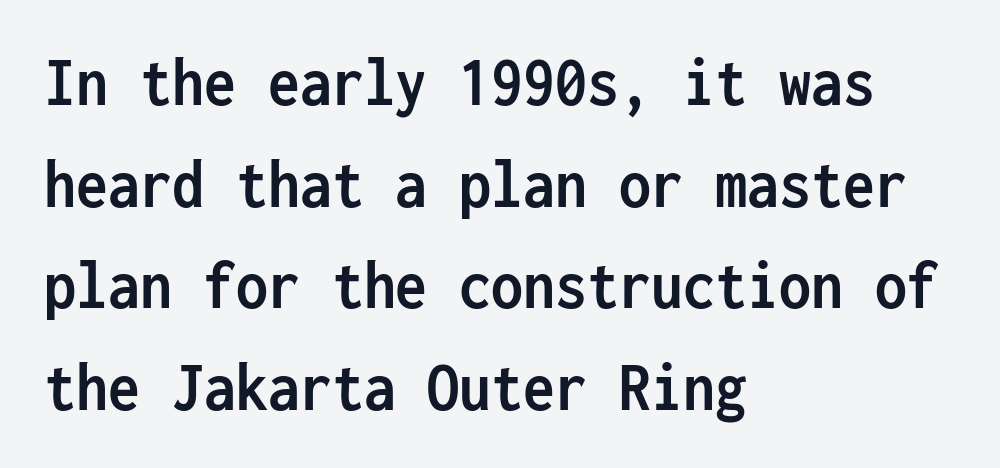
The image shows 71 px semibold, condensed sans-serif type, upright, monospaced; set left-aligned, normal line spacing (1.43x), normal letter spacing, not underlined; low stroke contrast and a medium x-height.
